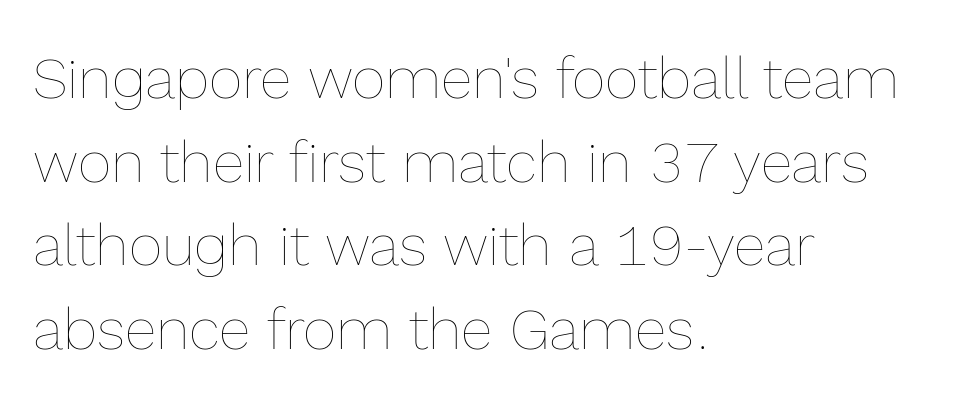
Q: Is the text bold? A: No.
Q: Is the text italic (slanted)? A: No, it is upright.
Q: Is the text underlined? A: No.
Q: How is the paragraph aligned? A: Left-aligned.
Q: Is the spacing between letters normal or unusually wide? A: Normal.
Q: Is the spacing between lines tight, normal or loose? A: Normal.
Q: Width (condensed, normal, or wide)? A: Normal.
Q: x-height? A: Medium.
Q: Monospaced? A: No.
